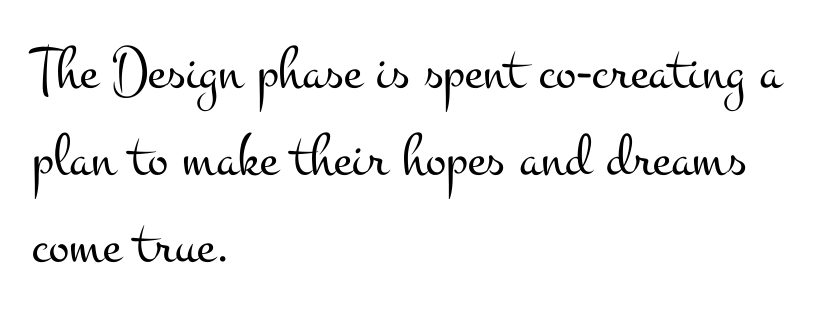
{"bold": "no", "weight": "light", "width": "wide", "stroke_contrast": "medium", "x_height": "small", "monospaced": "no", "underline": "no", "align": "left", "line_spacing": "normal", "line_spacing_ratio": 1.43, "letter_spacing": "normal", "letter_spacing_em": 0.0, "glyph_px": 61}
